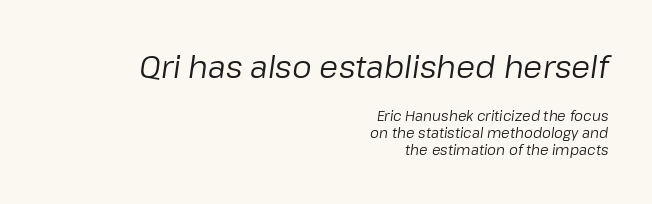
{"italic": "yes", "lean": "right", "slant_degrees": 8, "bold": "no", "weight": "regular", "width": "normal", "stroke_contrast": "low", "x_height": "medium", "monospaced": "no", "underline": "no", "align": "right", "line_spacing_ratio": 1.21, "letter_spacing": "normal", "letter_spacing_em": 0.0, "larger_block": "first", "size_ratio": 2.21, "glyph_px": 31}
